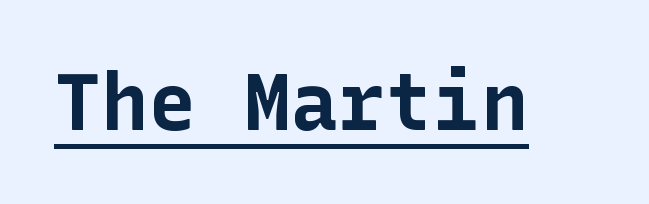
Q: Is the text bold? A: Yes.
Q: Is the text italic (slanted)? A: No, it is upright.
Q: Is the typeface a serif or a sans-serif typeface? A: Sans-serif.
Q: Is the text underlined? A: Yes.
Q: Is the spacing between letters normal or unusually wide? A: Normal.
Q: Width (condensed, normal, or wide)? A: Normal.
Q: Stroke contrast? A: Low.
Q: x-height? A: Medium.
